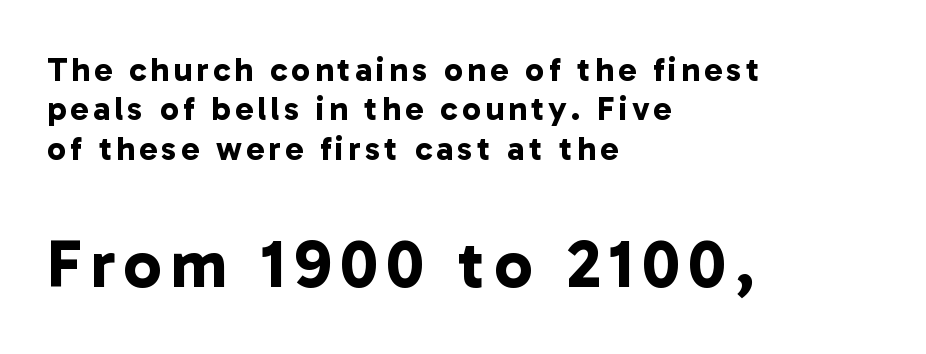
The image shows 68 px bold sans-serif type; set left-aligned, line spacing 1.16x, not underlined; the second (bottom) block is 2.0x larger; low stroke contrast and a medium x-height.
